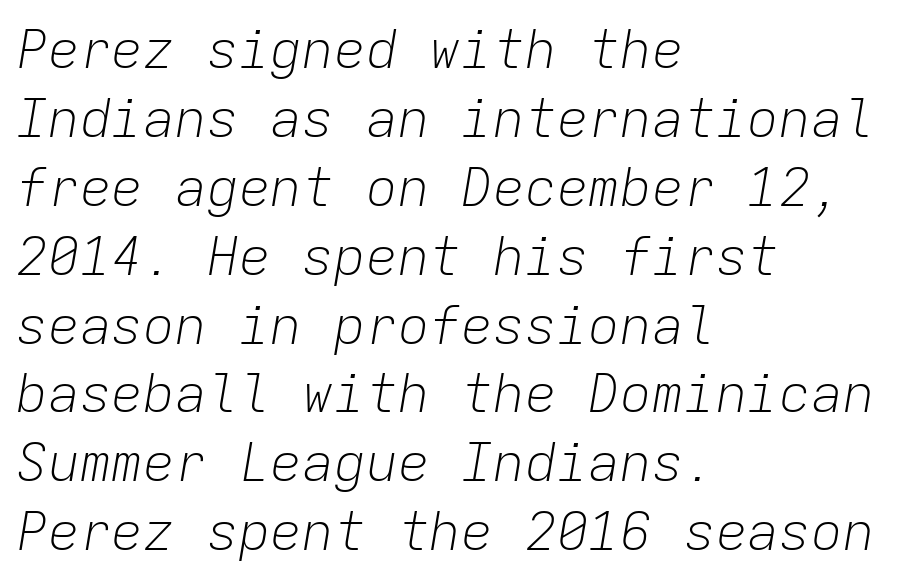
It's the slanting kind of type. Weight class: somewhere from thin through regular. Here the glyphs are tracked normally, forming tight word shapes. Short and long lines alike share a common starting point at left. Each new line begins a customary step beneath the previous one.
